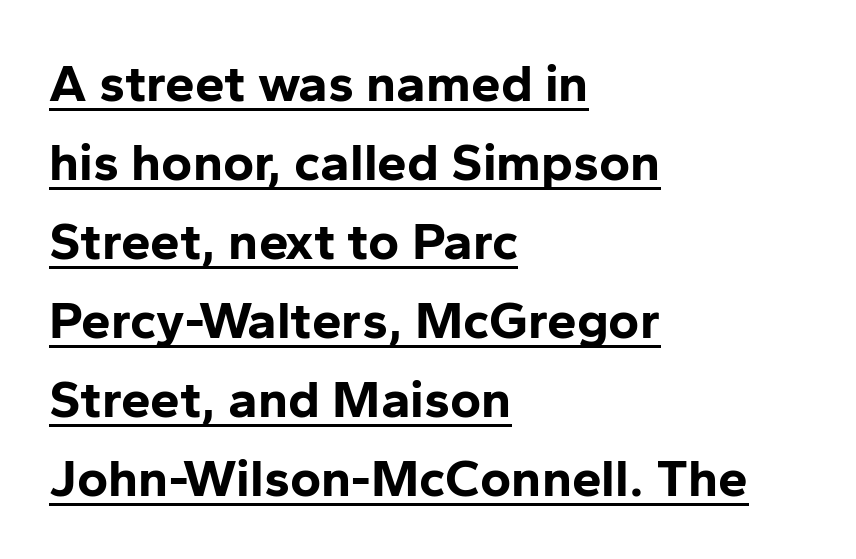
The image shows 53 px bold sans-serif type, upright; set left-aligned, normal line spacing (1.49x), normal letter spacing, underlined; low stroke contrast and a medium x-height.
